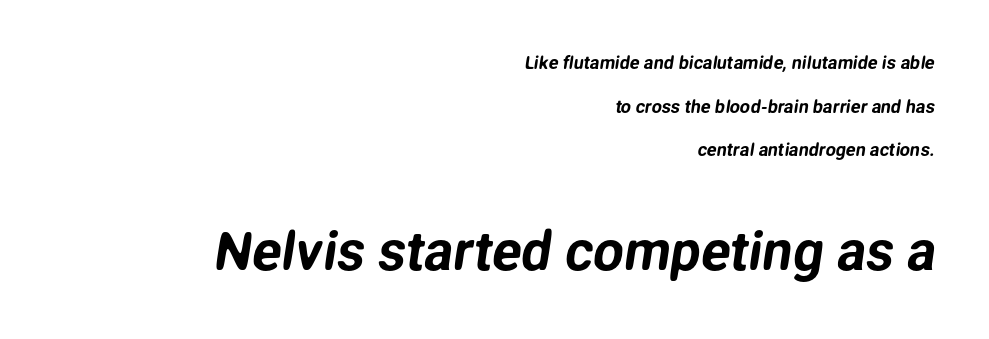
Q: Is the typeface a serif or a sans-serif typeface? A: Sans-serif.
Q: Is the text underlined? A: No.
Q: How is the paragraph aligned? A: Right-aligned.
Q: Is the spacing between letters normal or unusually wide? A: Normal.
Q: Is the spacing between lines tight, normal or loose? A: Loose.
Q: Which block of text is set in a larger size, the first (top) or the second (bottom)? A: The second (bottom) one.
Q: Width (condensed, normal, or wide)? A: Normal.
Q: Stroke contrast? A: Low.
Q: x-height? A: Medium.
Q: Monospaced? A: No.
